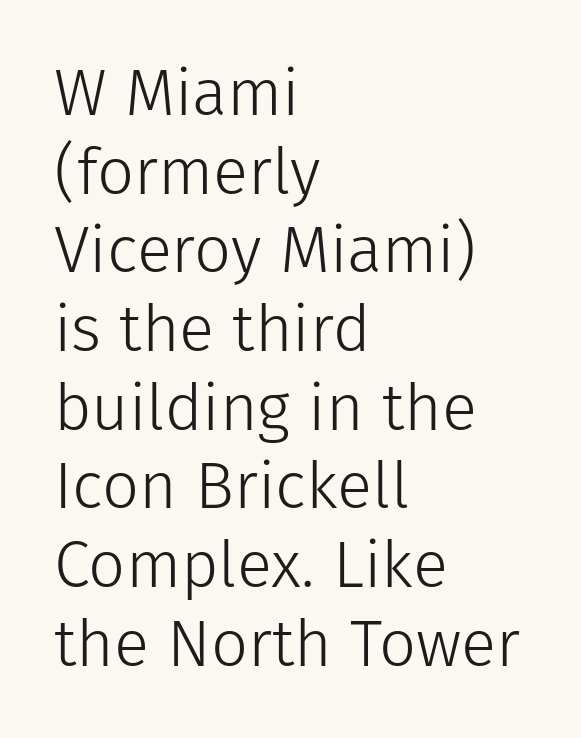
The image shows 65 px light sans-serif type, upright; set left-aligned, line spacing 1.21x, normal letter spacing, not underlined; low stroke contrast and a medium x-height.
